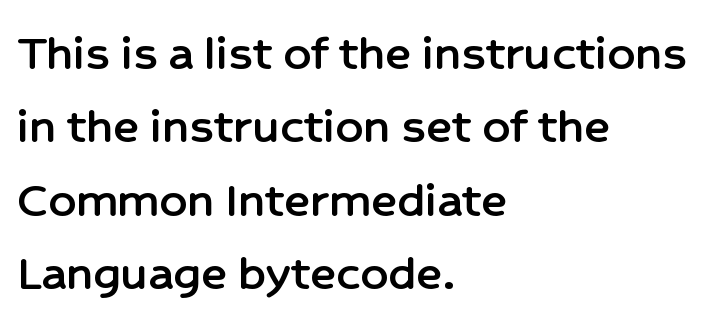
The image shows 54 px sans-serif type, upright; set left-aligned, normal line spacing (1.36x), normal letter spacing, not underlined; low stroke contrast and a medium x-height.
